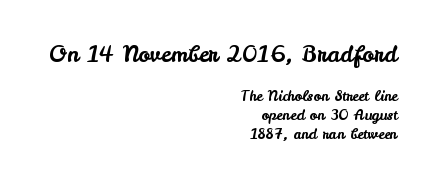
{"underline": "no", "align": "right", "line_spacing": "normal", "line_spacing_ratio": 1.35, "letter_spacing": "normal", "letter_spacing_em": 0.0, "larger_block": "first", "size_ratio": 1.57, "glyph_px": 22}
